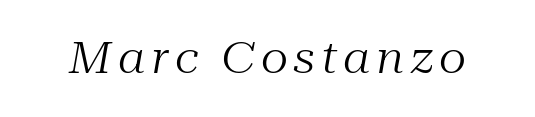
{"serif": "yes", "italic": "yes", "lean": "right", "slant_degrees": 10, "bold": "no", "weight": "regular", "width": "normal", "stroke_contrast": "medium", "x_height": "medium", "monospaced": "no", "underline": "no", "glyph_px": 43}
